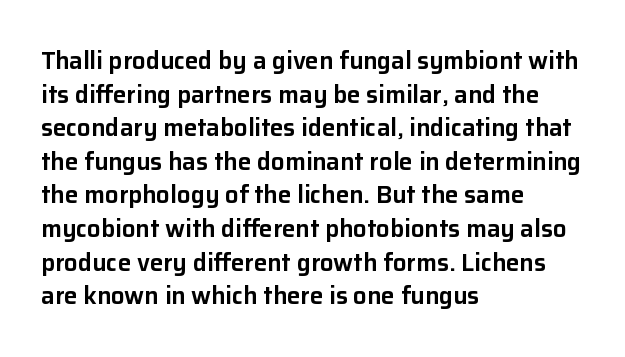
Q: Is the text italic (slanted)? A: No, it is upright.
Q: Is the text underlined? A: No.
Q: How is the paragraph aligned? A: Left-aligned.
Q: Is the spacing between letters normal or unusually wide? A: Normal.
Q: Is the spacing between lines tight, normal or loose? A: Normal.
